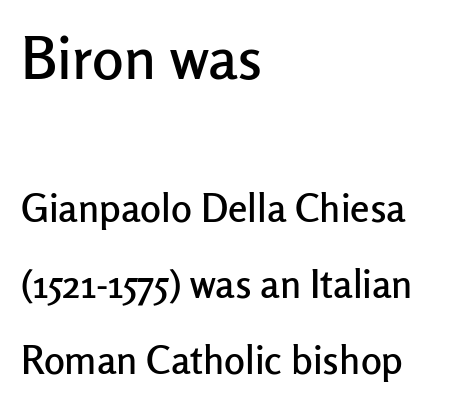
{"serif": "no", "italic": "no", "width": "normal", "stroke_contrast": "low", "x_height": "medium", "monospaced": "no", "underline": "no", "align": "left", "line_spacing": "loose", "line_spacing_ratio": 1.95, "letter_spacing": "normal", "letter_spacing_em": 0.0, "larger_block": "first", "size_ratio": 1.51, "glyph_px": 59}
